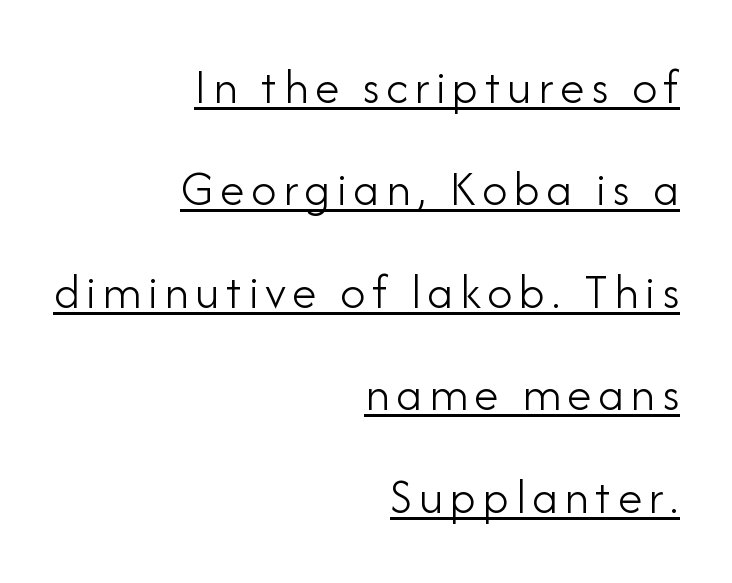
{"serif": "no", "italic": "no", "bold": "no", "weight": "light", "width": "normal", "stroke_contrast": "low", "x_height": "small", "monospaced": "no", "underline": "yes", "align": "right", "line_spacing": "loose", "line_spacing_ratio": 2.05, "glyph_px": 50}
